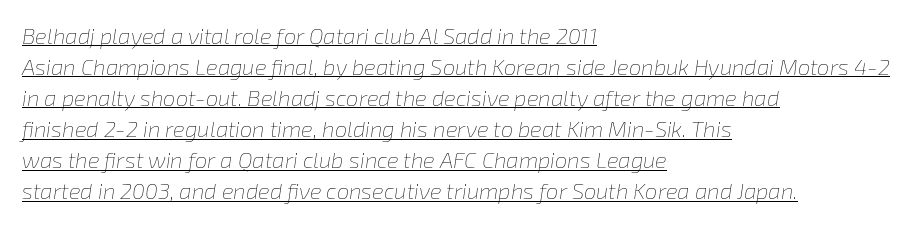
Q: Is the text bold? A: No.
Q: Is the text italic (slanted)? A: Yes, it leans right by about 8 degrees.
Q: Is the text underlined? A: Yes.
Q: How is the paragraph aligned? A: Left-aligned.
Q: Is the spacing between letters normal or unusually wide? A: Normal.
Q: Is the spacing between lines tight, normal or loose? A: Normal.
